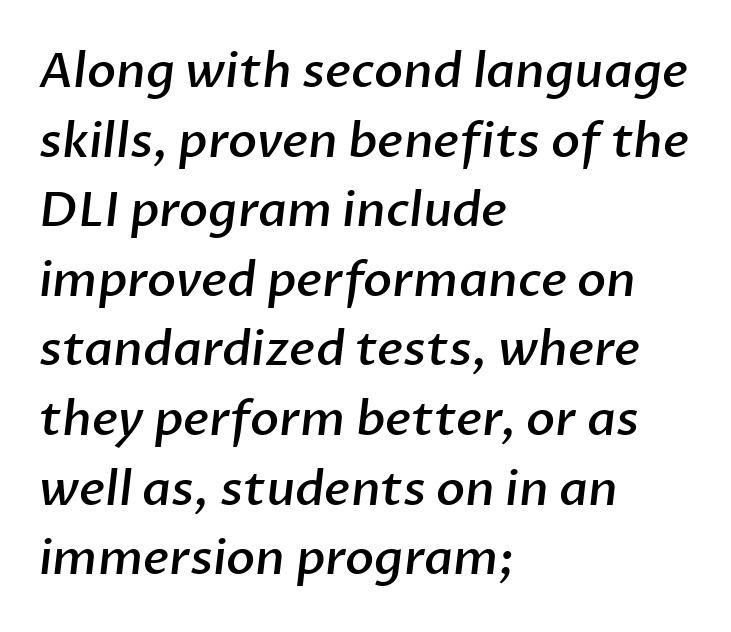
The image shows 48 px semibold sans-serif type; set left-aligned, normal line spacing (1.45x), normal letter spacing, not underlined; low stroke contrast and a medium x-height.
